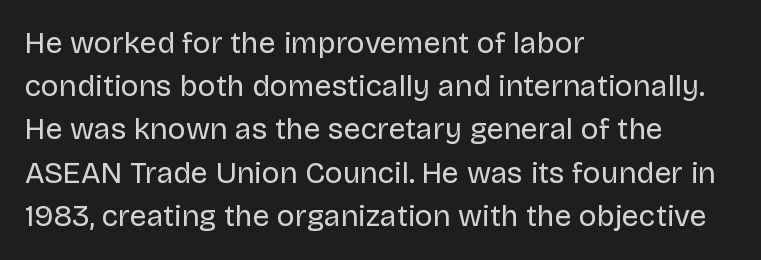
{"serif": "no", "italic": "no", "bold": "no", "weight": "regular", "width": "normal", "stroke_contrast": "low", "x_height": "large", "monospaced": "no", "underline": "no", "align": "left", "line_spacing": "normal", "line_spacing_ratio": 1.44, "letter_spacing": "normal", "letter_spacing_em": 0.0, "glyph_px": 30}
